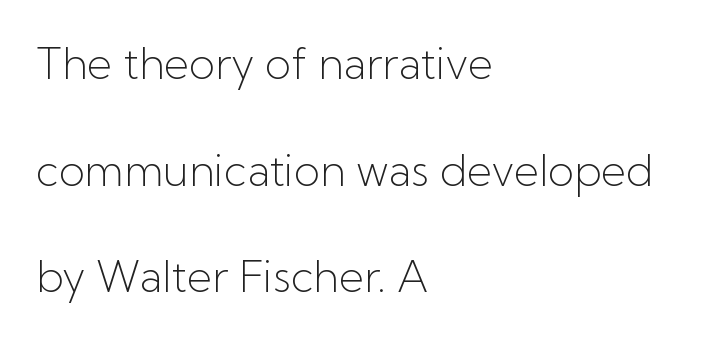
Q: Is the text bold? A: No.
Q: Is the text italic (slanted)? A: No, it is upright.
Q: Is the typeface a serif or a sans-serif typeface? A: Sans-serif.
Q: Is the text underlined? A: No.
Q: How is the paragraph aligned? A: Left-aligned.
Q: Is the spacing between letters normal or unusually wide? A: Normal.
Q: Is the spacing between lines tight, normal or loose? A: Loose.
Q: Width (condensed, normal, or wide)? A: Normal.
Q: Stroke contrast? A: Low.
Q: x-height? A: Medium.
Q: Monospaced? A: No.
